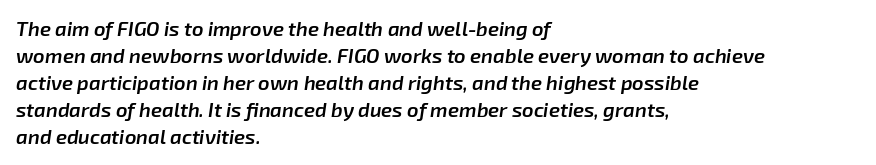
The zone under the glyphs is completely vacant. This sample keeps an unexceptional amount of space between lines. What stands out about the letter spacing? Nothing — it is the standard amount. Rendered with sloped, italic letterforms.
